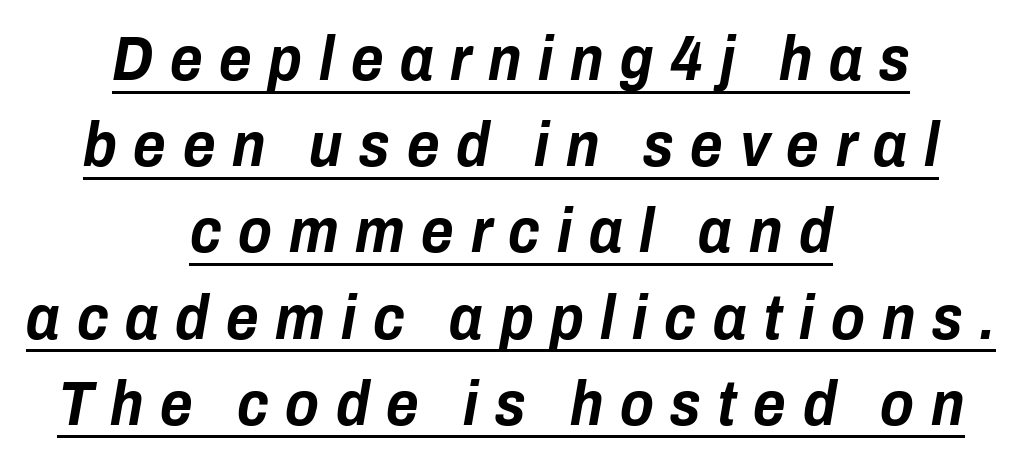
The image shows 62 px bold, condensed type, italic (leaning right); set centered, normal line spacing (1.39x), unusually wide letter spacing (+0.27 em), underlined; low stroke contrast and a medium x-height.
